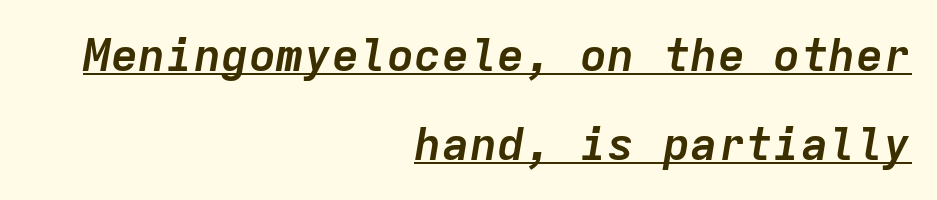
The image shows 46 px semibold type, italic (leaning right), monospaced; set right-aligned, loose line spacing (1.93x), normal letter spacing, underlined; low stroke contrast and a medium x-height.
